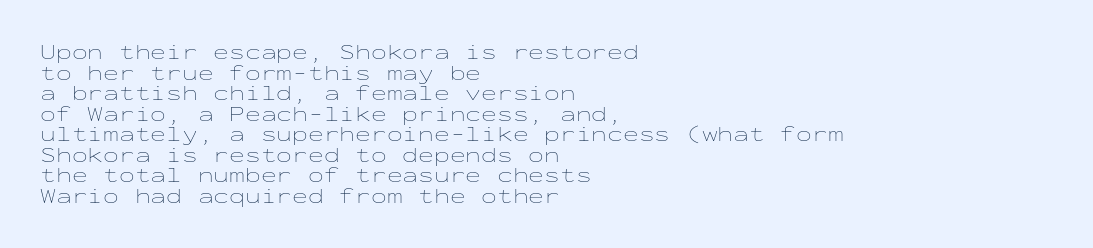
Q: Is the text bold? A: No.
Q: Is the text italic (slanted)? A: No, it is upright.
Q: Is the text underlined? A: No.
Q: How is the paragraph aligned? A: Left-aligned.
Q: Is the spacing between letters normal or unusually wide? A: Normal.
Q: Is the spacing between lines tight, normal or loose? A: Tight.
